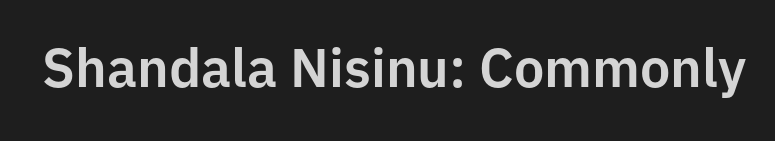
The image shows 54 px sans-serif type, upright; set normal letter spacing, not underlined; low stroke contrast and a medium x-height.
